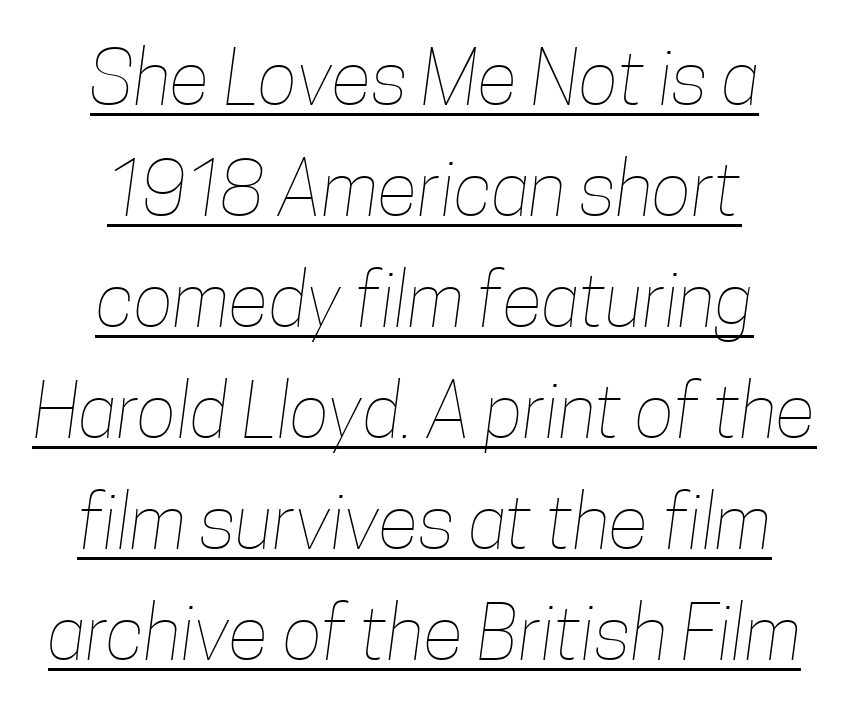
{"bold": "no", "weight": "thin", "width": "condensed", "stroke_contrast": "low", "x_height": "medium", "monospaced": "no", "underline": "yes", "align": "center", "line_spacing": "normal", "line_spacing_ratio": 1.48, "letter_spacing": "normal", "letter_spacing_em": 0.0, "glyph_px": 75}
